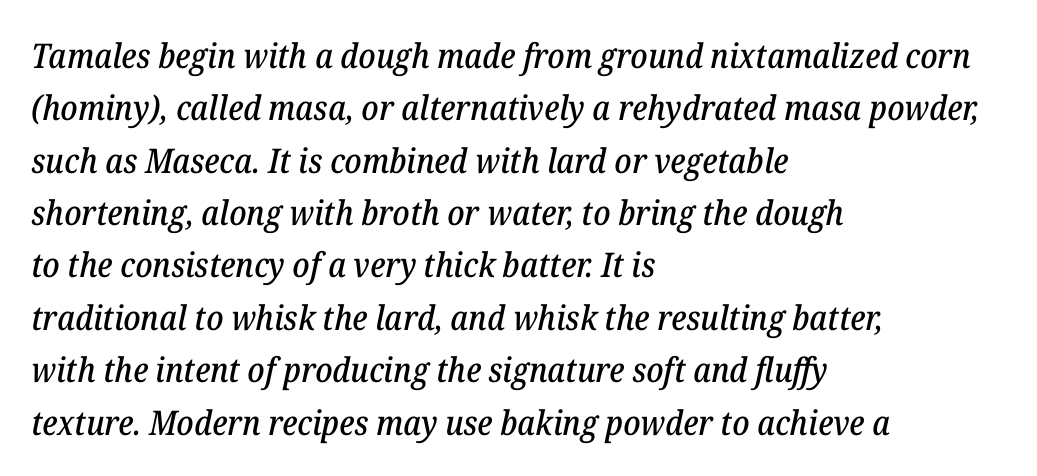
The text block is weighted toward the left margin, trailing off unevenly rightward. The letters advance in unequal steps, a hallmark of proportional type. The face used here has a pronounced slope to its letters. Are there feet on the stems? There are — it's a serif.
